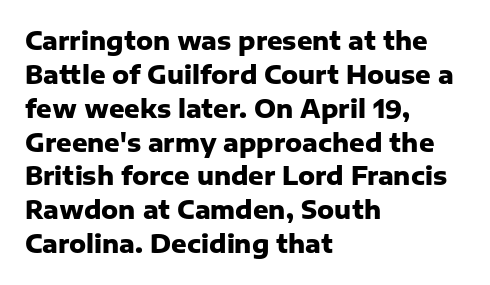
Check under the words: just untouched page. The lettering stays uniformly vertical, giving the passage a roman look. Does the weight exceed regular? Yes, all the way to bold. Leading: standard.
